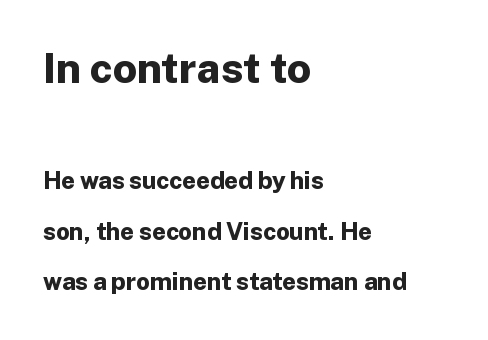
Q: Is the text bold? A: Yes.
Q: Is the text italic (slanted)? A: No, it is upright.
Q: Is the typeface a serif or a sans-serif typeface? A: Sans-serif.
Q: Is the text underlined? A: No.
Q: How is the paragraph aligned? A: Left-aligned.
Q: Is the spacing between letters normal or unusually wide? A: Normal.
Q: Is the spacing between lines tight, normal or loose? A: Loose.
Q: Which block of text is set in a larger size, the first (top) or the second (bottom)? A: The first (top) one.
Q: Width (condensed, normal, or wide)? A: Normal.
Q: Stroke contrast? A: Low.
Q: x-height? A: Medium.
Q: Monospaced? A: No.
